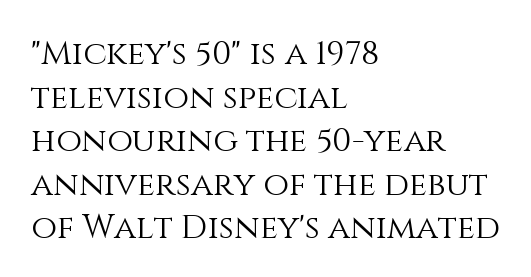
{"italic": "no", "bold": "no", "weight": "light", "width": "normal", "stroke_contrast": "medium", "x_height": "large", "monospaced": "no", "underline": "no", "align": "left", "line_spacing": "normal", "line_spacing_ratio": 1.32, "letter_spacing": "normal", "letter_spacing_em": 0.0, "glyph_px": 33}
